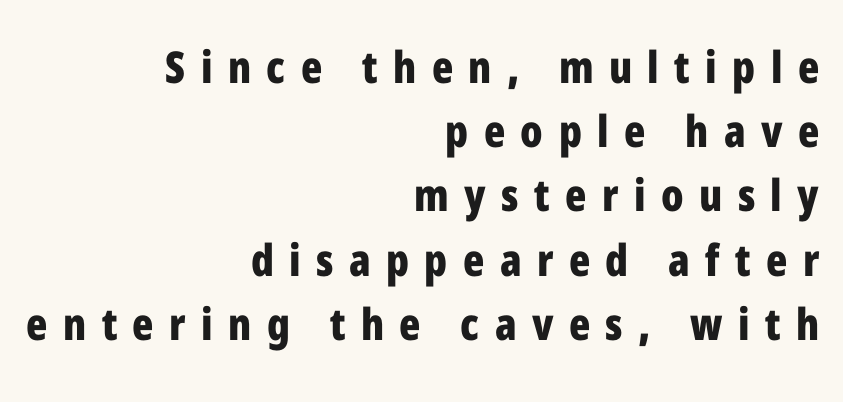
The image shows 44 px bold, condensed sans-serif type, upright; set right-aligned, normal line spacing (1.46x), unusually wide letter spacing (+0.35 em), not underlined; low stroke contrast and a medium x-height.
